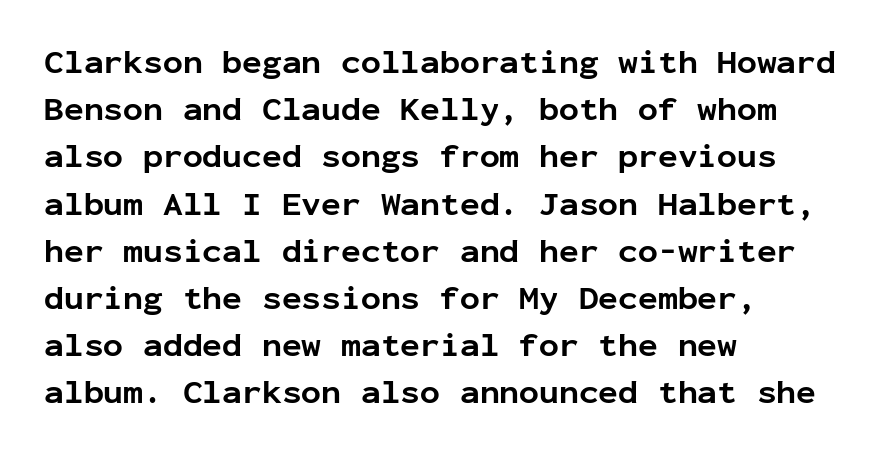
Q: Is the text bold? A: Yes.
Q: Is the text italic (slanted)? A: No, it is upright.
Q: Is the typeface a serif or a sans-serif typeface? A: Sans-serif.
Q: Is the text underlined? A: No.
Q: How is the paragraph aligned? A: Left-aligned.
Q: Is the spacing between letters normal or unusually wide? A: Normal.
Q: Is the spacing between lines tight, normal or loose? A: Normal.
Q: Width (condensed, normal, or wide)? A: Normal.
Q: Stroke contrast? A: Low.
Q: x-height? A: Medium.
Q: Monospaced? A: Yes.
